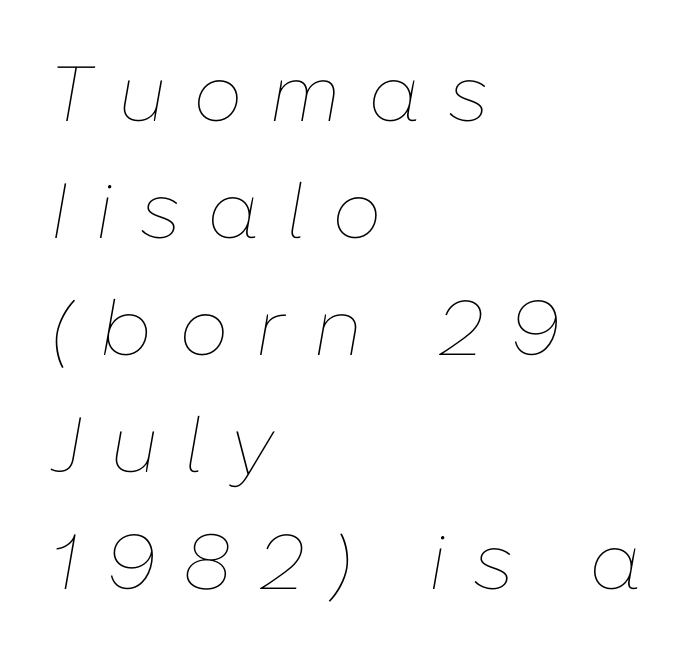
The image shows 78 px thin type, italic (leaning right); set left-aligned, normal line spacing (1.5x), unusually wide letter spacing (+0.35 em), not underlined; low stroke contrast and a medium x-height.
